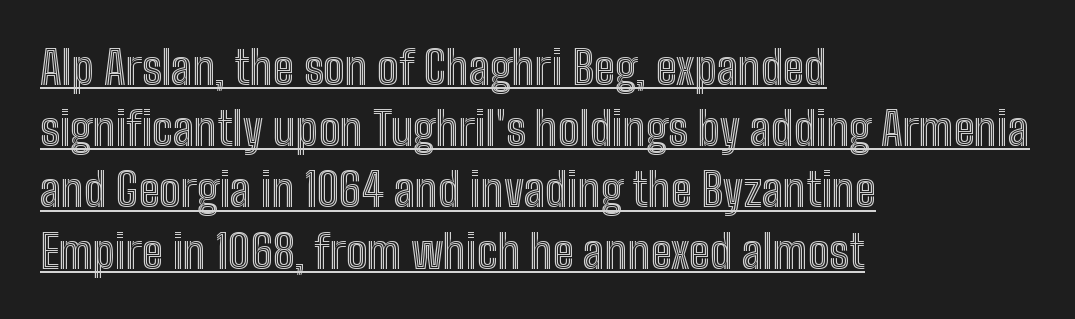
Do the characters align in a grid? No, the font is proportional. Honestly, the underline is the first thing you notice here. Line beginnings align vertically; line endings do not. The rendering uses a moderate line-height, typical for paragraphs. Posture: upright roman. Glyph-to-glyph distance matches everyday printed text.
